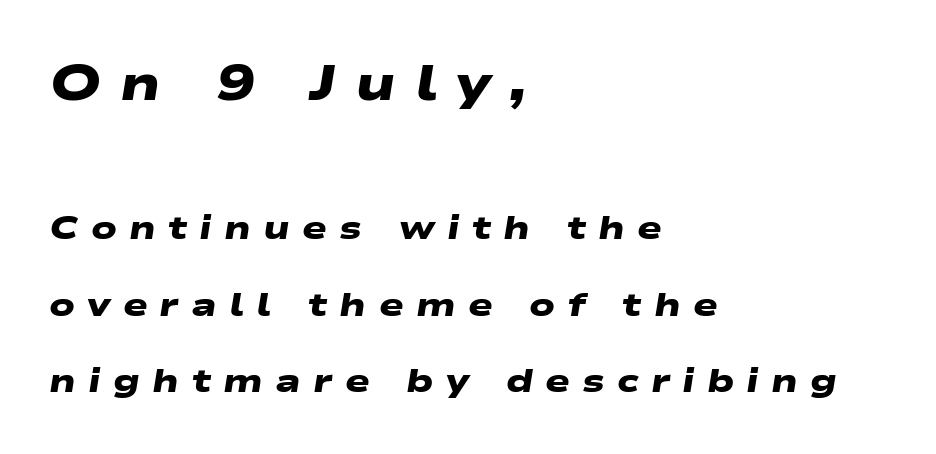
{"serif": "no", "bold": "yes", "weight": "heavy", "width": "wide", "stroke_contrast": "low", "x_height": "medium", "monospaced": "no", "underline": "no", "align": "left", "line_spacing": "loose", "line_spacing_ratio": 2.32, "letter_spacing": "wide", "letter_spacing_em": 0.37, "larger_block": "first", "size_ratio": 1.52, "glyph_px": 50}
